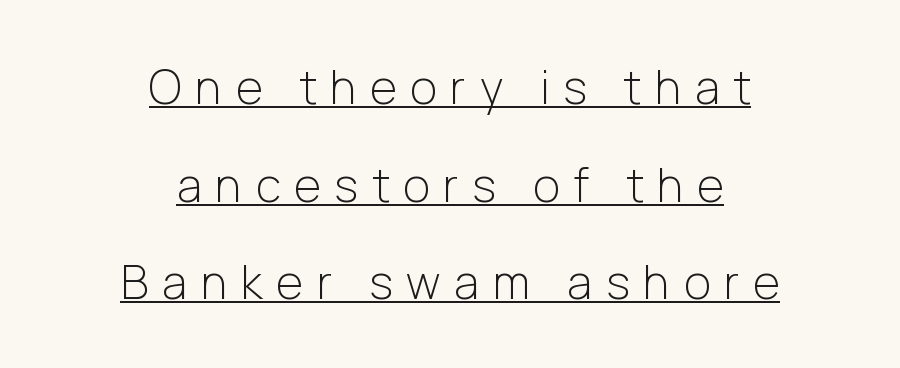
{"serif": "no", "italic": "no", "bold": "no", "weight": "light", "width": "normal", "stroke_contrast": "low", "x_height": "medium", "monospaced": "no", "underline": "yes", "align": "center", "line_spacing": "loose", "line_spacing_ratio": 2.12, "letter_spacing": "wide", "letter_spacing_em": 0.3, "glyph_px": 46}
